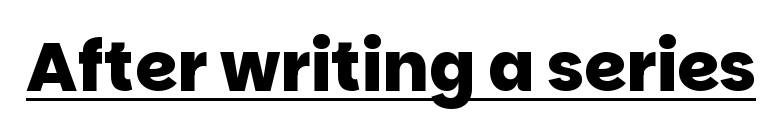
This is sans-serif lettering, the kind often seen on screens and signage. The face used here is rendered with its standard letterfit. Each glyph is drawn with heavy, bold strokes. Has an underline been added? It has. These lines are rendered in a variable-pitch font.
